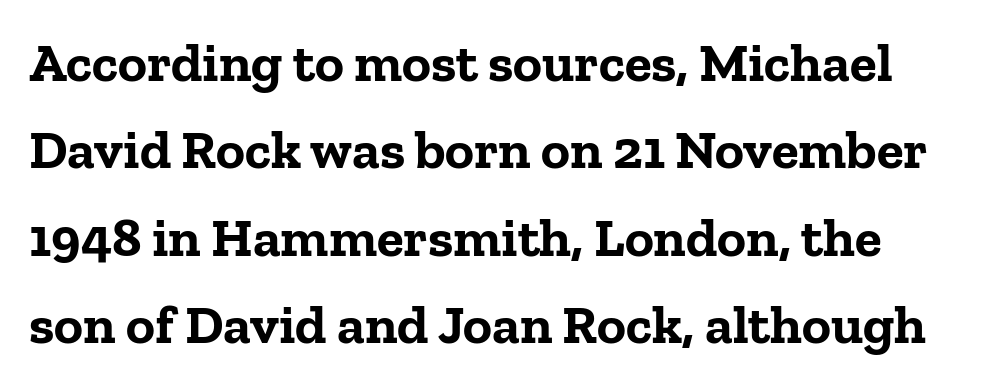
Q: Is the text bold? A: Yes.
Q: Is the text italic (slanted)? A: No, it is upright.
Q: Is the typeface a serif or a sans-serif typeface? A: Serif.
Q: Is the text underlined? A: No.
Q: Is the spacing between letters normal or unusually wide? A: Normal.
Q: Is the spacing between lines tight, normal or loose? A: Normal.
Q: Width (condensed, normal, or wide)? A: Normal.
Q: Stroke contrast? A: Low.
Q: x-height? A: Medium.
Q: Monospaced? A: No.
